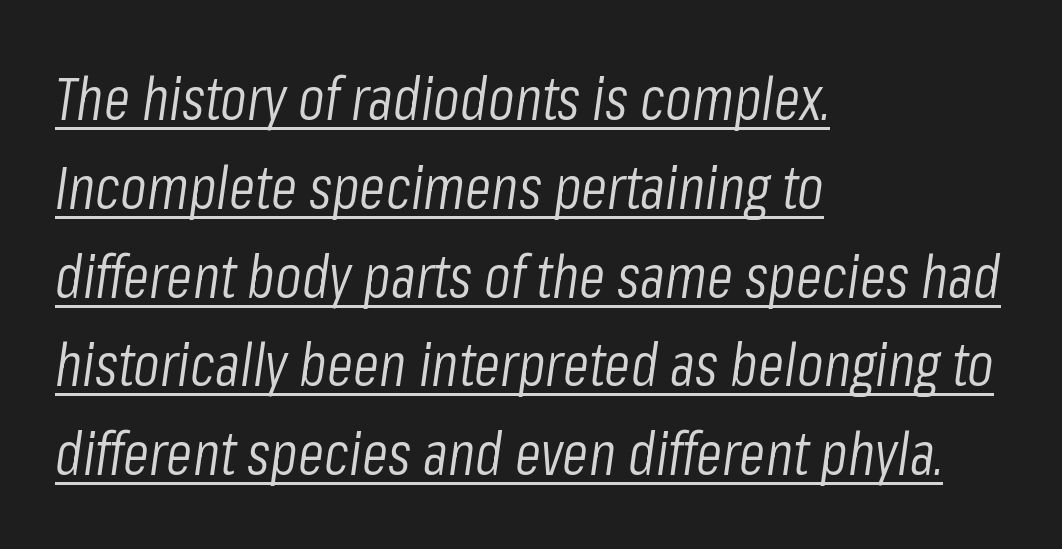
Q: Is the text bold? A: No.
Q: Is the text italic (slanted)? A: Yes, it leans right by about 8 degrees.
Q: Is the text underlined? A: Yes.
Q: How is the paragraph aligned? A: Left-aligned.
Q: Is the spacing between letters normal or unusually wide? A: Normal.
Q: Is the spacing between lines tight, normal or loose? A: Normal.
Q: Width (condensed, normal, or wide)? A: Condensed.
Q: Stroke contrast? A: Low.
Q: x-height? A: Medium.
Q: Monospaced? A: No.
